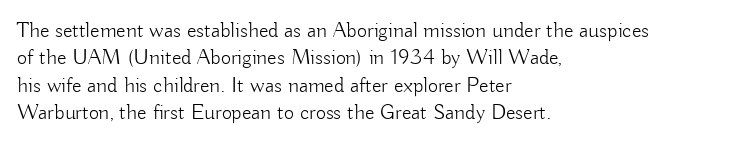
Counters stay open thanks to moderate or lighter strokes. All the whitespace from short lines collects on the right. Normally led — the rows are evenly, conventionally spaced. The glyphs are unaccompanied by any horizontal stroke below them.
